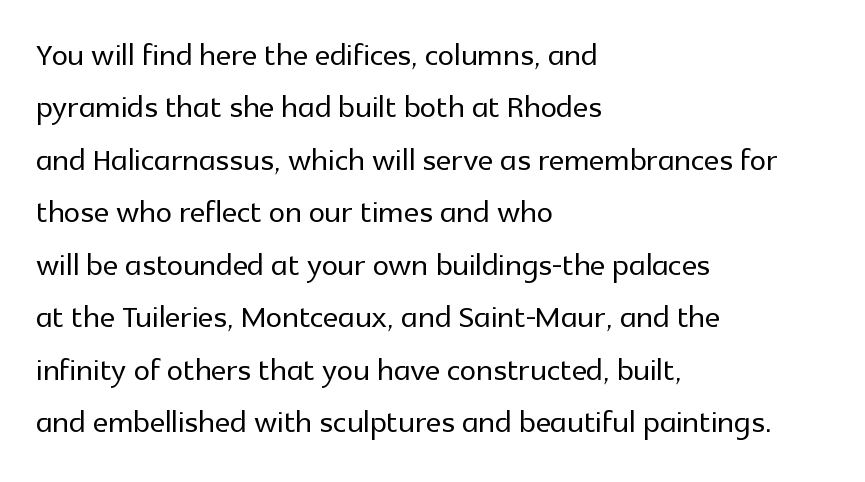
Q: Is the text italic (slanted)? A: No, it is upright.
Q: Is the typeface a serif or a sans-serif typeface? A: Sans-serif.
Q: Is the text underlined? A: No.
Q: How is the paragraph aligned? A: Left-aligned.
Q: Is the spacing between letters normal or unusually wide? A: Normal.
Q: Is the spacing between lines tight, normal or loose? A: Normal.
Q: Width (condensed, normal, or wide)? A: Normal.
Q: x-height? A: Medium.
Q: Monospaced? A: No.
